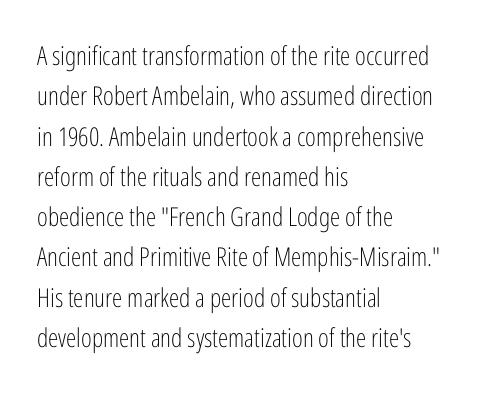
Q: Is the text bold? A: No.
Q: Is the text italic (slanted)? A: No, it is upright.
Q: Is the text underlined? A: No.
Q: How is the paragraph aligned? A: Left-aligned.
Q: Is the spacing between letters normal or unusually wide? A: Normal.
Q: Is the spacing between lines tight, normal or loose? A: Normal.
